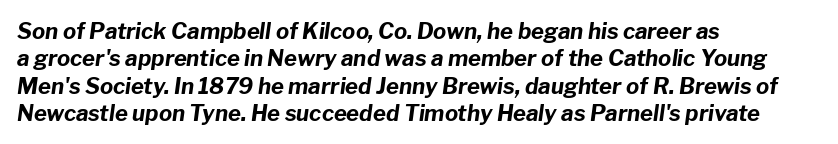
The image shows 22 px bold type, italic (leaning right); set left-aligned, line spacing 1.24x, normal letter spacing, not underlined.
